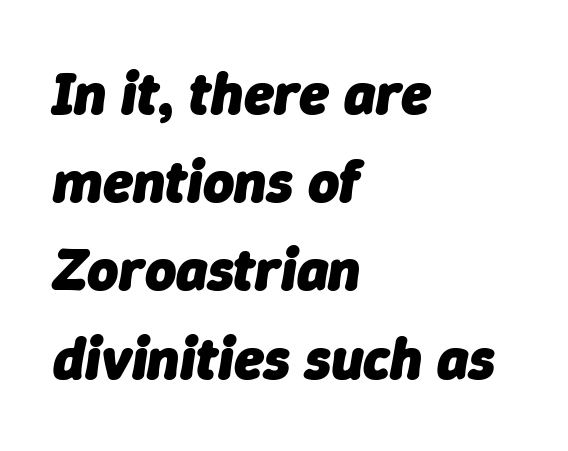
Where is the straight margin? On the left. The space between consecutive lines is moderate. Heft: maximum for text — a bold. Descender tails drop into unmarked territory. Style check: oblique. This sample has the flowing, uneven cadence of proportional lettering.
